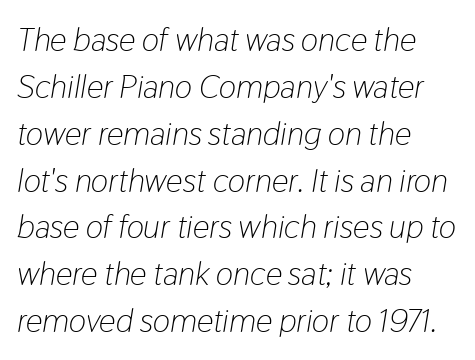
Q: Is the text bold? A: No.
Q: Is the text italic (slanted)? A: Yes, it leans right by about 9 degrees.
Q: Is the text underlined? A: No.
Q: How is the paragraph aligned? A: Left-aligned.
Q: Is the spacing between letters normal or unusually wide? A: Normal.
Q: Is the spacing between lines tight, normal or loose? A: Normal.
Q: Width (condensed, normal, or wide)? A: Condensed.
Q: Stroke contrast? A: Low.
Q: x-height? A: Medium.
Q: Monospaced? A: No.
